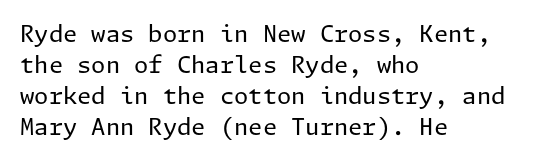
{"italic": "no", "bold": "no", "underline": "no", "align": "left", "line_spacing": "normal", "line_spacing_ratio": 1.35, "letter_spacing": "normal", "letter_spacing_em": 0.0, "glyph_px": 23}
